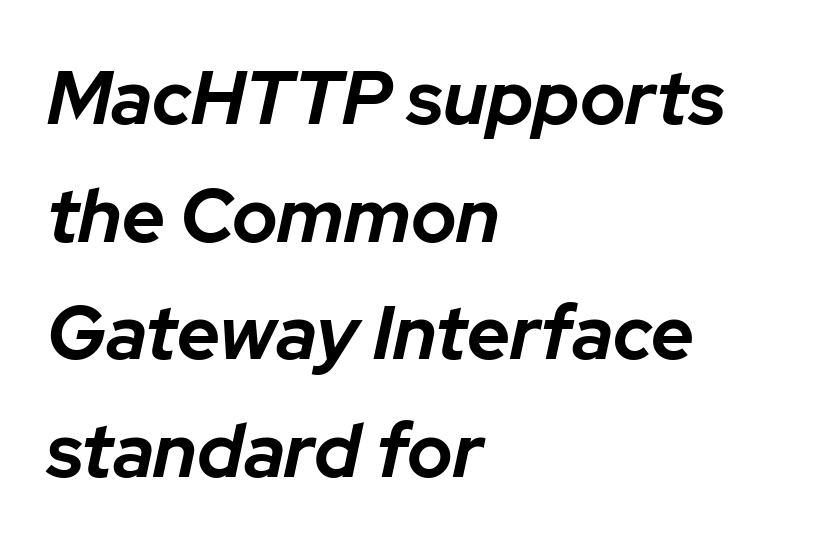
The image shows 75 px bold type, italic (leaning right); set left-aligned, normal line spacing (1.57x), normal letter spacing, not underlined; low stroke contrast and a medium x-height.
